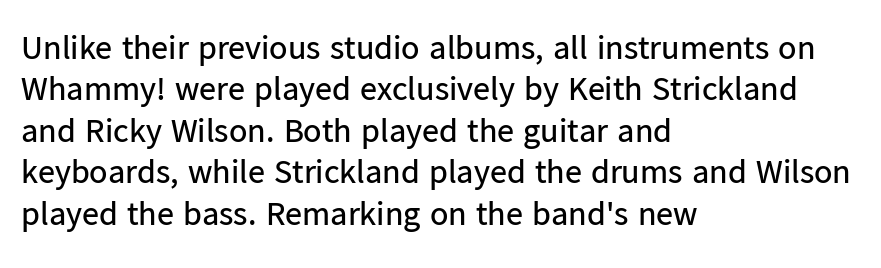
Heaviness? Minimal to ordinary, like unemphasized prose. Grotesque or geometric, the face here clearly has no serifs. Is there any slant? The stems are plumb. The glyphs are unaccompanied by any horizontal stroke below them. A typesetter would call this zero additional tracking.
